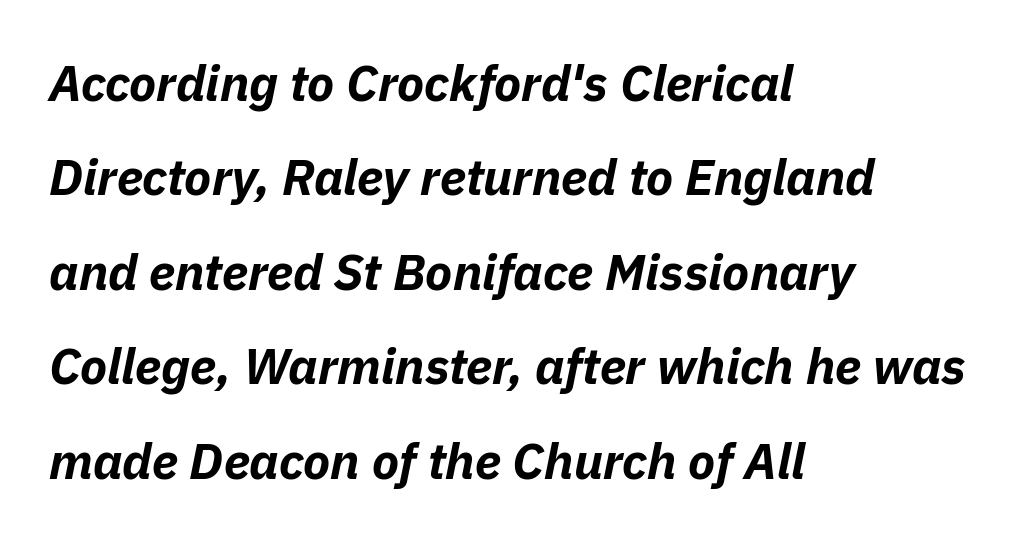
Q: Is the text bold? A: Yes.
Q: Is the text italic (slanted)? A: Yes, it leans right by about 11 degrees.
Q: Is the text underlined? A: No.
Q: How is the paragraph aligned? A: Left-aligned.
Q: Is the spacing between letters normal or unusually wide? A: Normal.
Q: Width (condensed, normal, or wide)? A: Normal.
Q: Stroke contrast? A: Low.
Q: x-height? A: Medium.
Q: Monospaced? A: No.
